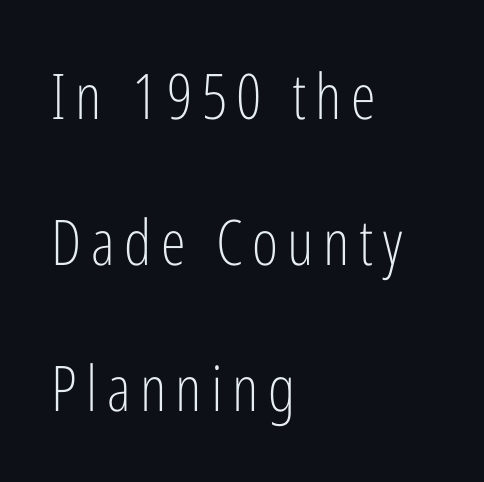
Q: Is the text bold? A: No.
Q: Is the text italic (slanted)? A: No, it is upright.
Q: Is the typeface a serif or a sans-serif typeface? A: Sans-serif.
Q: Is the text underlined? A: No.
Q: How is the paragraph aligned? A: Left-aligned.
Q: Is the spacing between lines tight, normal or loose? A: Loose.
Q: Width (condensed, normal, or wide)? A: Condensed.
Q: Stroke contrast? A: Low.
Q: x-height? A: Medium.
Q: Monospaced? A: No.
